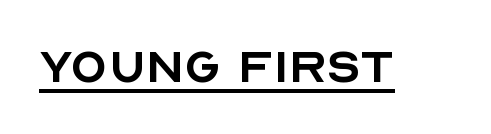
The image shows 60 px regular-weight sans-serif type, upright; set normal letter spacing, underlined; a large x-height.
